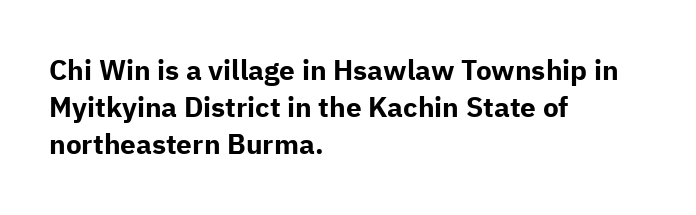
Q: Is the text bold? A: Yes.
Q: Is the text italic (slanted)? A: No, it is upright.
Q: Is the typeface a serif or a sans-serif typeface? A: Sans-serif.
Q: Is the text underlined? A: No.
Q: How is the paragraph aligned? A: Left-aligned.
Q: Is the spacing between letters normal or unusually wide? A: Normal.
Q: Is the spacing between lines tight, normal or loose? A: Normal.
Q: Width (condensed, normal, or wide)? A: Normal.
Q: Stroke contrast? A: Low.
Q: x-height? A: Medium.
Q: Monospaced? A: No.
